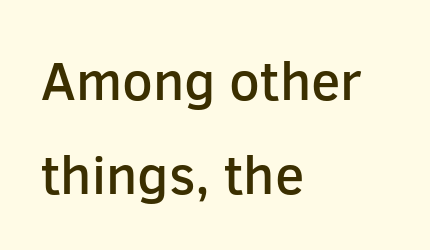
The image shows 54 px semibold sans-serif type, upright; set left-aligned, line spacing 1.74x, normal letter spacing, not underlined; low stroke contrast and a medium x-height.
